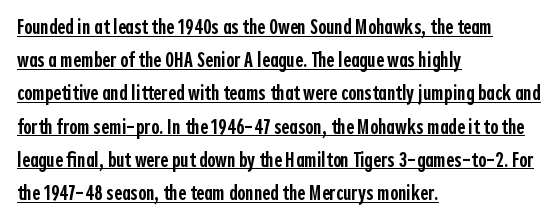
A baseline rule has been typeset under these characters. The letters stand upright; this is a roman face. The line texture is even and compact thanks to regular tracking. Normally led — the rows are evenly, conventionally spaced.
